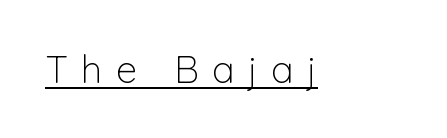
Q: Is the text bold? A: No.
Q: Is the text italic (slanted)? A: No, it is upright.
Q: Is the typeface a serif or a sans-serif typeface? A: Sans-serif.
Q: Is the text underlined? A: Yes.
Q: Is the spacing between letters normal or unusually wide? A: Unusually wide.
Q: Width (condensed, normal, or wide)? A: Normal.
Q: Stroke contrast? A: Low.
Q: x-height? A: Medium.
Q: Monospaced? A: No.
